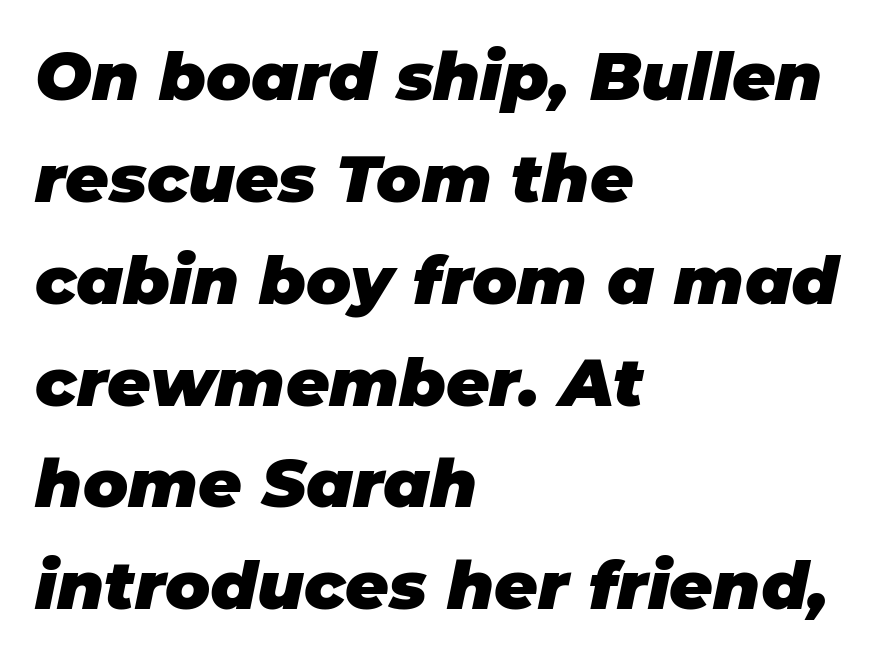
The passage shown has conventional tracking throughout. Regarding leading, the lines here are spaced in the standard way. Nobody drew a line under any word here. The typesetting leans heavy: a genuine bold.
